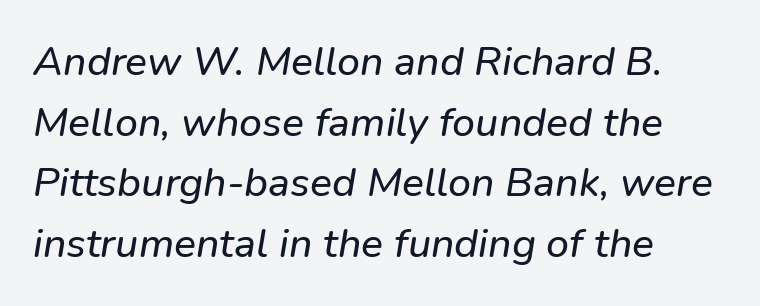
Q: Is the text italic (slanted)? A: Yes, it leans right by about 9 degrees.
Q: Is the text underlined? A: No.
Q: How is the paragraph aligned? A: Left-aligned.
Q: Is the spacing between letters normal or unusually wide? A: Normal.
Q: Is the spacing between lines tight, normal or loose? A: Normal.
Q: Width (condensed, normal, or wide)? A: Normal.
Q: Stroke contrast? A: Low.
Q: x-height? A: Medium.
Q: Monospaced? A: No.
